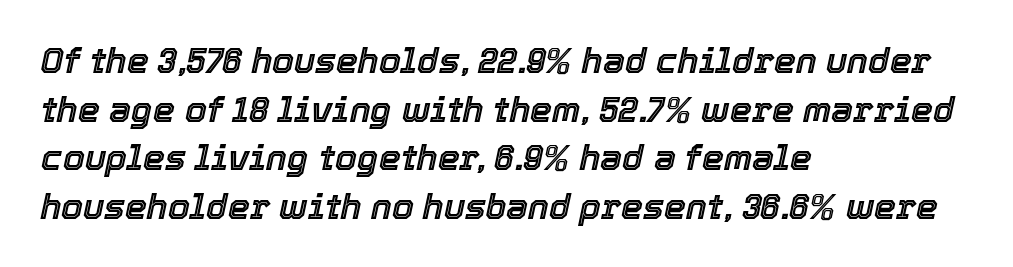
{"italic": "yes", "lean": "right", "slant_degrees": 12, "width": "normal", "x_height": "medium", "monospaced": "no", "underline": "no", "align": "left", "line_spacing": "normal", "line_spacing_ratio": 1.39, "letter_spacing": "normal", "letter_spacing_em": 0.0, "glyph_px": 35}
